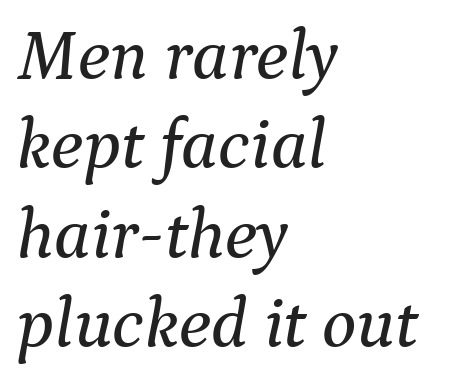
Q: Is the text italic (slanted)? A: Yes, it leans right by about 9 degrees.
Q: Is the typeface a serif or a sans-serif typeface? A: Serif.
Q: Is the text underlined? A: No.
Q: How is the paragraph aligned? A: Left-aligned.
Q: Is the spacing between letters normal or unusually wide? A: Normal.
Q: Width (condensed, normal, or wide)? A: Normal.
Q: Stroke contrast? A: Medium.
Q: x-height? A: Medium.
Q: Monospaced? A: No.
